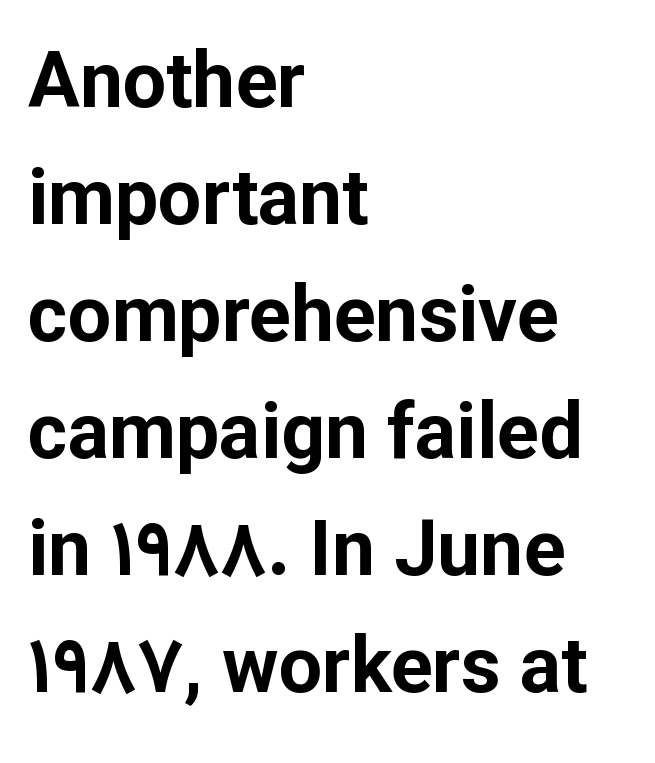
Q: Is the text bold? A: Yes.
Q: Is the text italic (slanted)? A: No, it is upright.
Q: Is the typeface a serif or a sans-serif typeface? A: Sans-serif.
Q: Is the text underlined? A: No.
Q: How is the paragraph aligned? A: Left-aligned.
Q: Is the spacing between letters normal or unusually wide? A: Normal.
Q: Is the spacing between lines tight, normal or loose? A: Normal.
Q: Width (condensed, normal, or wide)? A: Normal.
Q: Stroke contrast? A: Low.
Q: x-height? A: Medium.
Q: Monospaced? A: No.
